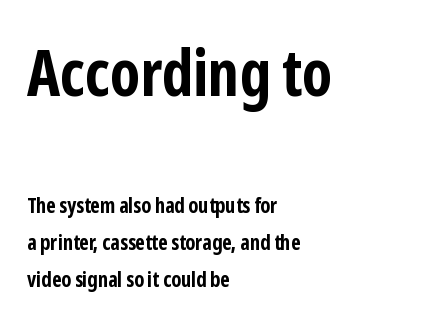
{"serif": "no", "italic": "no", "bold": "yes", "weight": "bold", "width": "condensed", "stroke_contrast": "low", "x_height": "medium", "monospaced": "no", "underline": "no", "align": "left", "line_spacing_ratio": 1.75, "letter_spacing": "normal", "letter_spacing_em": 0.0, "larger_block": "first", "size_ratio": 3.05, "glyph_px": 64}
